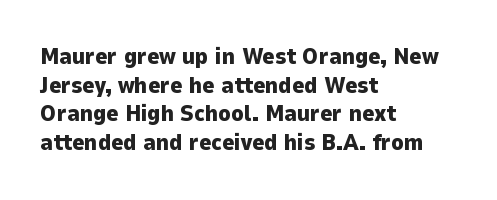
In CSS terms this would be text-align: left. On the weight axis this lands at bold, roughly 700. No word sits above an underline. Regarding leading, the lines here are spaced in the standard way. Quick note: not italic, upright. Glyph-to-glyph distance matches everyday printed text.
